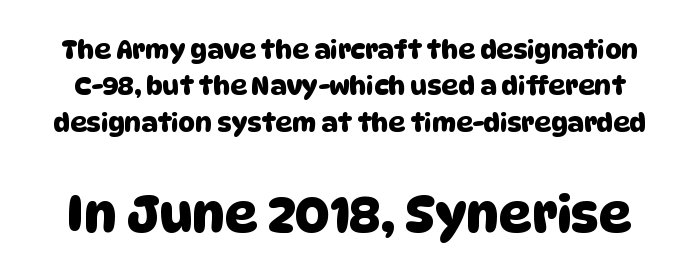
{"serif": "no", "width": "normal", "stroke_contrast": "low", "x_height": "large", "monospaced": "no", "underline": "no", "line_spacing": "normal", "line_spacing_ratio": 1.4, "letter_spacing": "normal", "letter_spacing_em": 0.0, "larger_block": "second", "size_ratio": 1.96, "glyph_px": 51}
